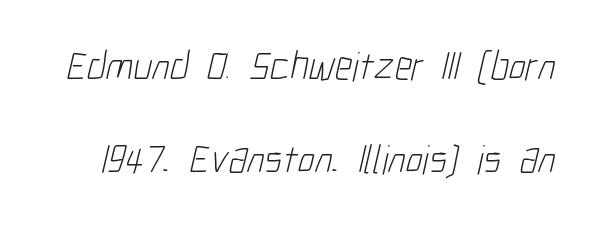
{"serif": "no", "bold": "no", "weight": "light", "width": "condensed", "stroke_contrast": "low", "x_height": "medium", "monospaced": "no", "underline": "no", "line_spacing": "loose", "line_spacing_ratio": 2.27, "letter_spacing": "normal", "letter_spacing_em": 0.0, "glyph_px": 41}
